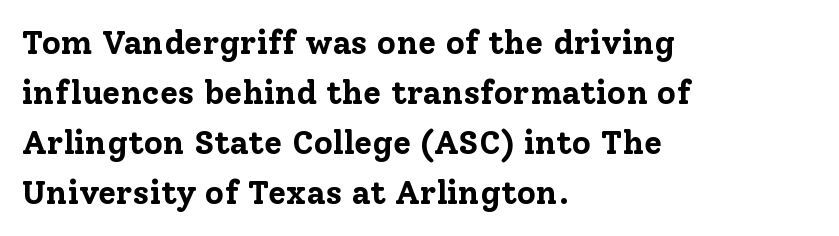
{"serif": "yes", "italic": "no", "bold": "yes", "weight": "bold", "width": "normal", "stroke_contrast": "low", "x_height": "medium", "monospaced": "no", "underline": "no", "align": "left", "line_spacing": "normal", "line_spacing_ratio": 1.52, "letter_spacing": "normal", "letter_spacing_em": 0.0, "glyph_px": 33}
